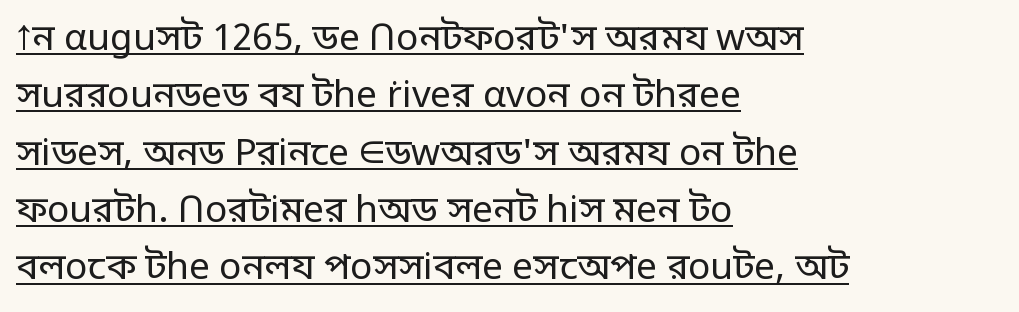
{"serif": "no", "italic": "no", "bold": "no", "weight": "regular", "width": "normal", "stroke_contrast": "low", "x_height": "large", "monospaced": "no", "underline": "yes", "align": "left", "line_spacing": "normal", "line_spacing_ratio": 1.55, "letter_spacing": "normal", "letter_spacing_em": 0.0, "glyph_px": 37}
